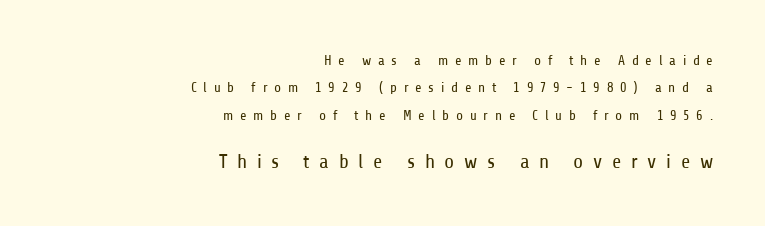
The image shows 20 px text type, upright; set right-aligned, loose line spacing (1.96x), unusually wide letter spacing (+0.48 em), not underlined; the second (bottom) block is 1.43x larger.
